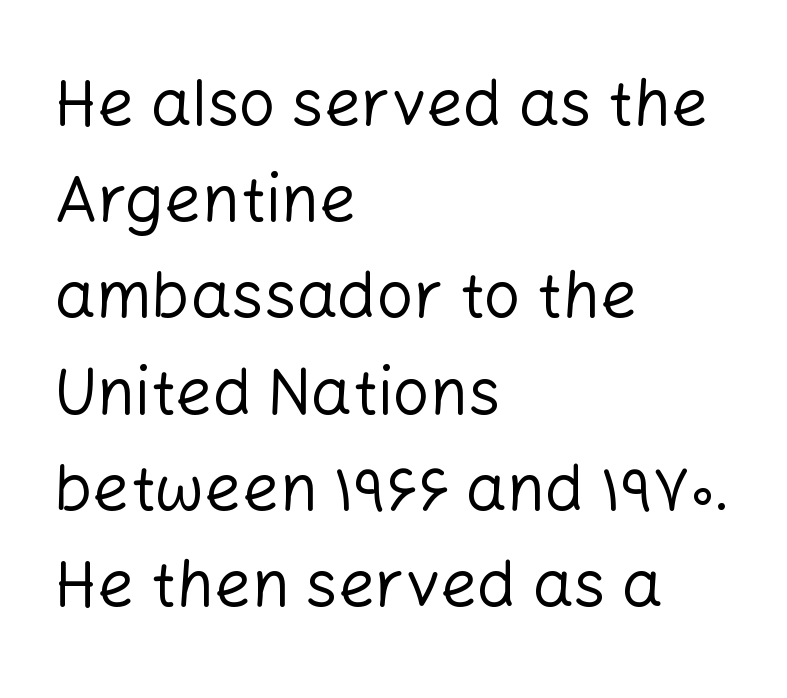
Q: Is the text bold? A: No.
Q: Is the text italic (slanted)? A: No, it is upright.
Q: Is the typeface a serif or a sans-serif typeface? A: Sans-serif.
Q: Is the text underlined? A: No.
Q: How is the paragraph aligned? A: Left-aligned.
Q: Is the spacing between letters normal or unusually wide? A: Normal.
Q: Is the spacing between lines tight, normal or loose? A: Normal.
Q: Width (condensed, normal, or wide)? A: Normal.
Q: Stroke contrast? A: Low.
Q: x-height? A: Medium.
Q: Monospaced? A: No.
